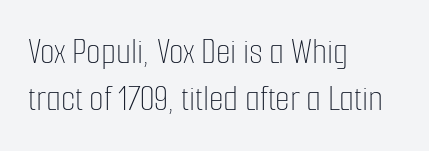
The image shows 38 px thin, condensed type, upright; set left-aligned, normal line spacing (1.25x), normal letter spacing, not underlined; low stroke contrast and a medium x-height.
